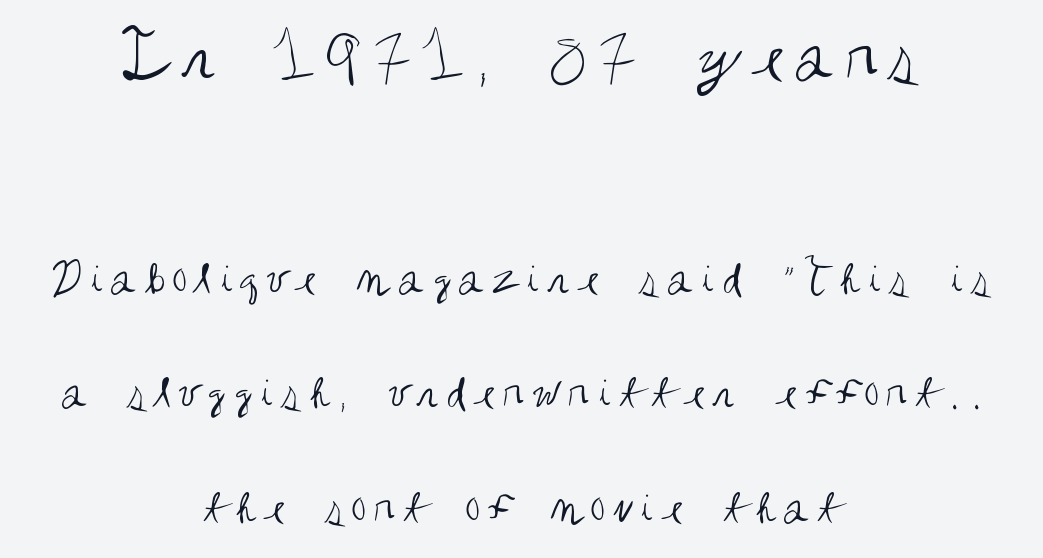
{"serif": "no", "bold": "no", "weight": "regular", "width": "condensed", "stroke_contrast": "medium", "x_height": "large", "monospaced": "no", "underline": "no", "align": "center", "line_spacing": "loose", "line_spacing_ratio": 2.29, "larger_block": "first", "size_ratio": 1.5, "glyph_px": 75}
